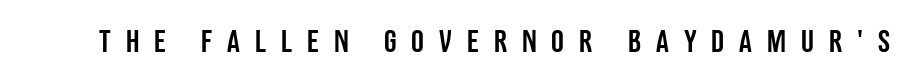
{"serif": "no", "italic": "no", "width": "condensed", "stroke_contrast": "low", "x_height": "large", "monospaced": "no", "underline": "no", "letter_spacing": "wide", "letter_spacing_em": 0.47, "glyph_px": 32}
